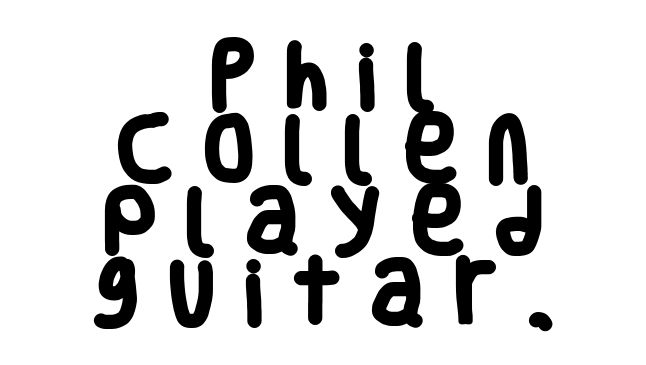
Q: Is the text bold? A: Yes.
Q: Is the typeface a serif or a sans-serif typeface? A: Sans-serif.
Q: Is the text underlined? A: No.
Q: How is the paragraph aligned? A: Centered.
Q: Is the spacing between letters normal or unusually wide? A: Unusually wide.
Q: Is the spacing between lines tight, normal or loose? A: Tight.
Q: Width (condensed, normal, or wide)? A: Condensed.
Q: Stroke contrast? A: Low.
Q: x-height? A: Large.
Q: Monospaced? A: No.
